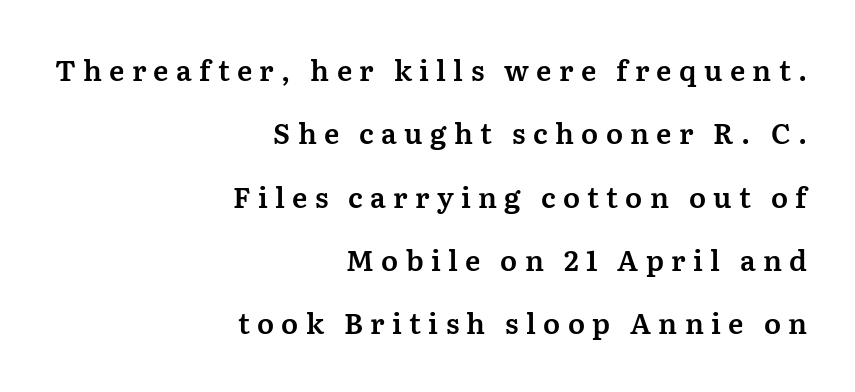
{"serif": "yes", "italic": "no", "width": "normal", "stroke_contrast": "medium", "x_height": "medium", "monospaced": "no", "underline": "no", "align": "right", "line_spacing": "loose", "line_spacing_ratio": 2.26, "letter_spacing": "wide", "letter_spacing_em": 0.26, "glyph_px": 28}
